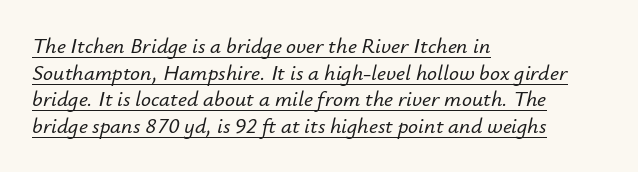
The image shows 22 px text type, italic (leaning right); set left-aligned, line spacing 1.21x, normal letter spacing, underlined.
